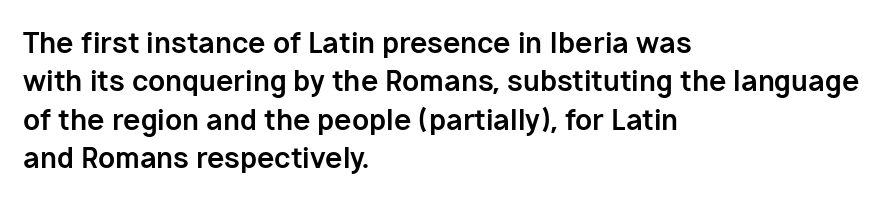
{"serif": "no", "italic": "no", "bold": "yes", "weight": "bold", "width": "normal", "stroke_contrast": "low", "x_height": "medium", "monospaced": "no", "underline": "no", "align": "left", "line_spacing": "normal", "line_spacing_ratio": 1.37, "letter_spacing": "normal", "letter_spacing_em": 0.0, "glyph_px": 28}
